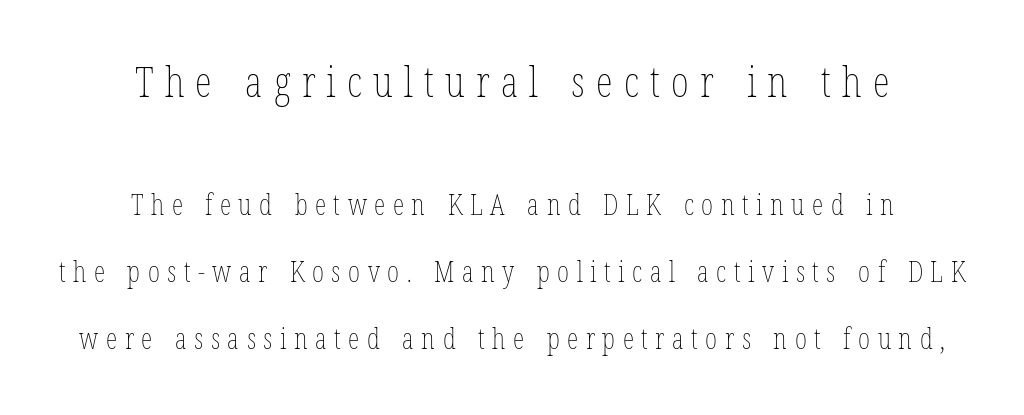
{"italic": "no", "bold": "no", "weight": "thin", "width": "condensed", "stroke_contrast": "low", "x_height": "medium", "monospaced": "no", "underline": "no", "align": "center", "line_spacing": "loose", "line_spacing_ratio": 2.3, "letter_spacing": "wide", "letter_spacing_em": 0.26, "larger_block": "first", "size_ratio": 1.48, "glyph_px": 43}
